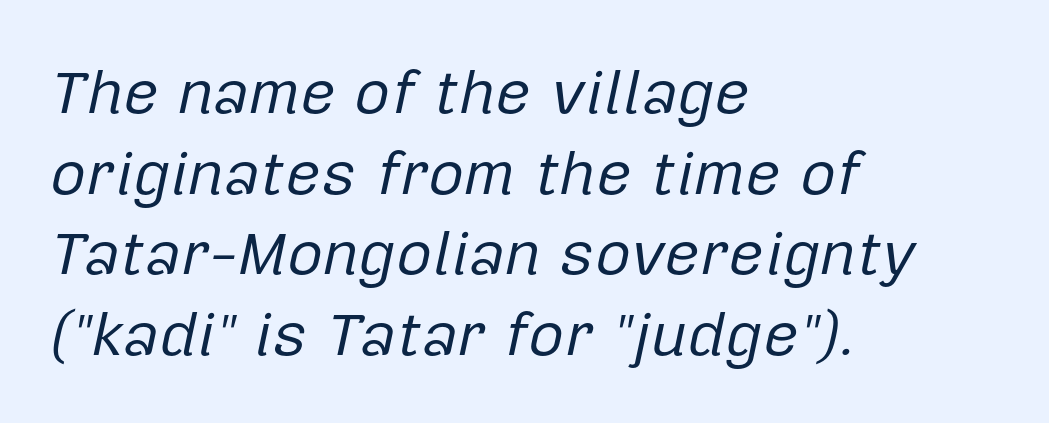
The image shows 62 px regular-weight type, italic (leaning right); set left-aligned, normal line spacing (1.3x), normal letter spacing, not underlined; low stroke contrast and a medium x-height.
